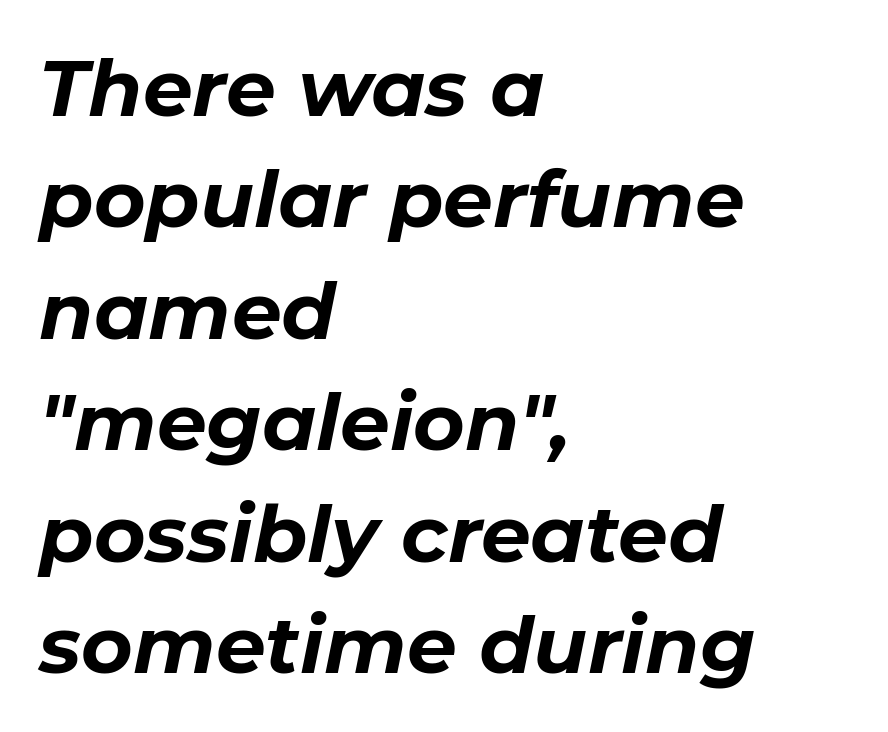
Q: Is the text bold? A: Yes.
Q: Is the text italic (slanted)? A: Yes, it leans right by about 11 degrees.
Q: Is the text underlined? A: No.
Q: How is the paragraph aligned? A: Left-aligned.
Q: Is the spacing between letters normal or unusually wide? A: Normal.
Q: Is the spacing between lines tight, normal or loose? A: Normal.
Q: Width (condensed, normal, or wide)? A: Normal.
Q: Stroke contrast? A: Low.
Q: x-height? A: Medium.
Q: Monospaced? A: No.
